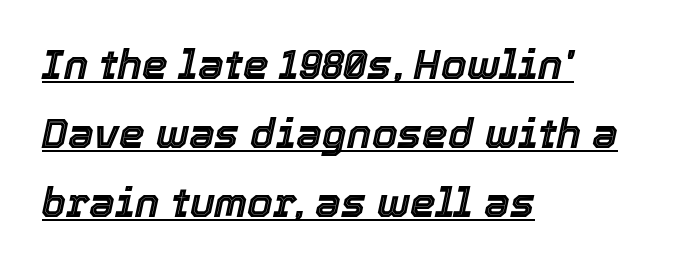
{"italic": "yes", "lean": "right", "slant_degrees": 12, "width": "normal", "x_height": "medium", "monospaced": "no", "underline": "yes", "align": "left", "line_spacing": "normal", "line_spacing_ratio": 1.68, "letter_spacing": "normal", "letter_spacing_em": 0.0, "glyph_px": 41}
